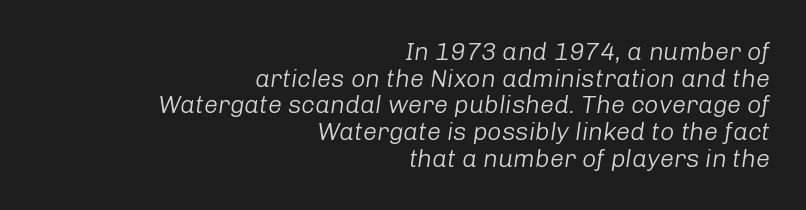
The image shows 25 px text type, italic (leaning right); set right-aligned, tight line spacing (1.07x), normal letter spacing, not underlined.
